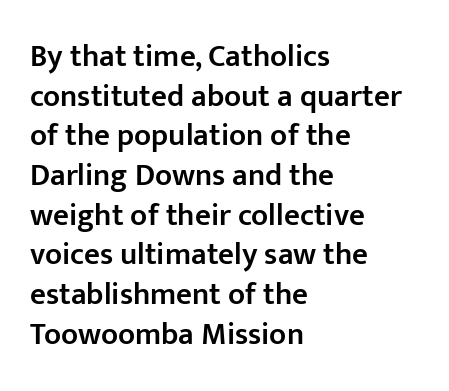
{"serif": "no", "italic": "no", "bold": "semi", "weight": "semibold", "width": "normal", "stroke_contrast": "low", "x_height": "medium", "monospaced": "no", "underline": "no", "align": "left", "line_spacing": "normal", "line_spacing_ratio": 1.28, "letter_spacing": "normal", "letter_spacing_em": 0.0, "glyph_px": 31}
